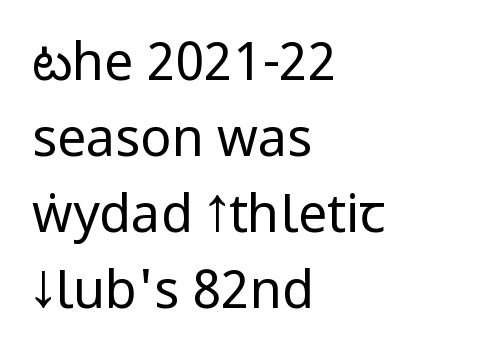
{"serif": "no", "italic": "no", "bold": "no", "weight": "regular", "width": "condensed", "stroke_contrast": "low", "underline": "no", "align": "left", "line_spacing": "normal", "line_spacing_ratio": 1.46, "letter_spacing": "normal", "letter_spacing_em": 0.0, "glyph_px": 52}
